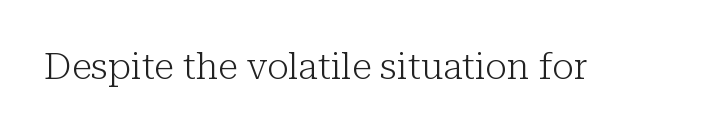
This is serif lettering, the kind often seen in printed books. The line texture is even and compact thanks to regular tracking. The weight would be labelled regular, book, light, or lighter still. Varying glyph widths throughout — classic text-font behaviour. Descender tails drop into unmarked territory.
